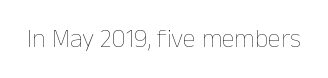
A roman cut, with each character standing at attention. Decoration check: the copy has no underline. The gaps between neighbouring characters are ordinary and unremarkable. Bold? No — there's no thickening of the strokes.
